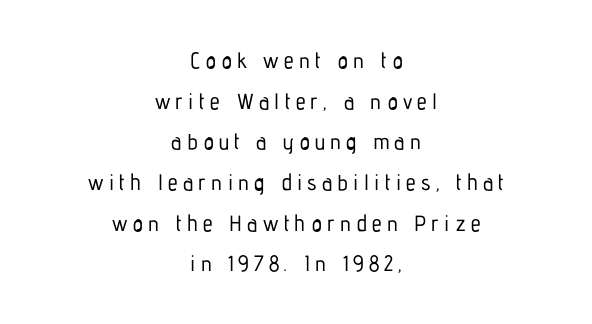
{"italic": "no", "underline": "no", "align": "center", "line_spacing_ratio": 1.85, "letter_spacing": "wide", "letter_spacing_em": 0.24, "glyph_px": 22}
